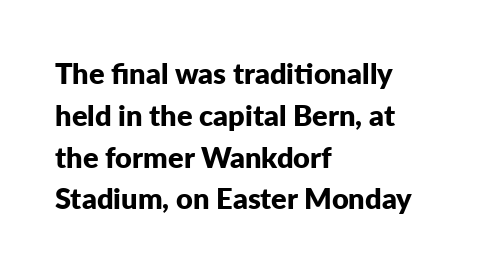
Q: Is the text bold? A: Yes.
Q: Is the text italic (slanted)? A: No, it is upright.
Q: Is the typeface a serif or a sans-serif typeface? A: Sans-serif.
Q: Is the text underlined? A: No.
Q: How is the paragraph aligned? A: Left-aligned.
Q: Is the spacing between letters normal or unusually wide? A: Normal.
Q: Is the spacing between lines tight, normal or loose? A: Normal.
Q: Width (condensed, normal, or wide)? A: Normal.
Q: Stroke contrast? A: Low.
Q: x-height? A: Medium.
Q: Monospaced? A: No.
